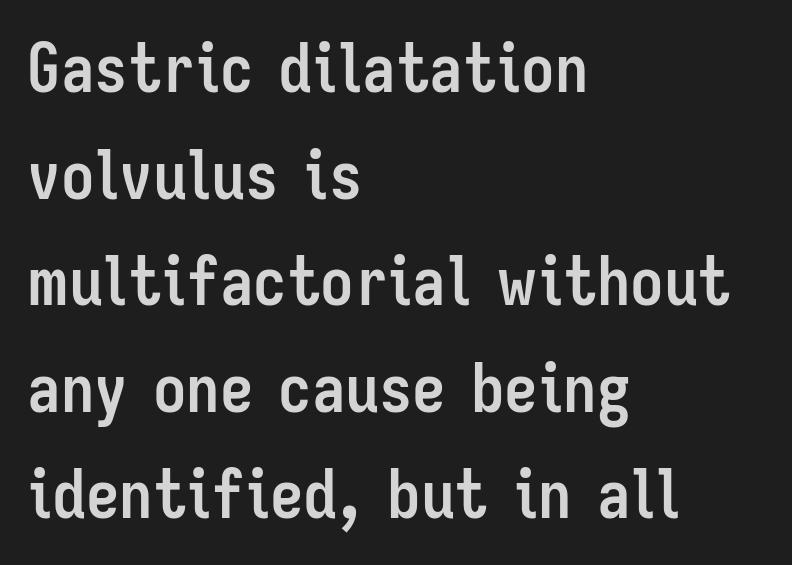
{"serif": "no", "italic": "no", "bold": "yes", "weight": "semibold", "width": "condensed", "stroke_contrast": "low", "x_height": "medium", "monospaced": "no", "underline": "no", "align": "left", "line_spacing": "normal", "line_spacing_ratio": 1.59, "letter_spacing": "normal", "letter_spacing_em": 0.0, "glyph_px": 67}
